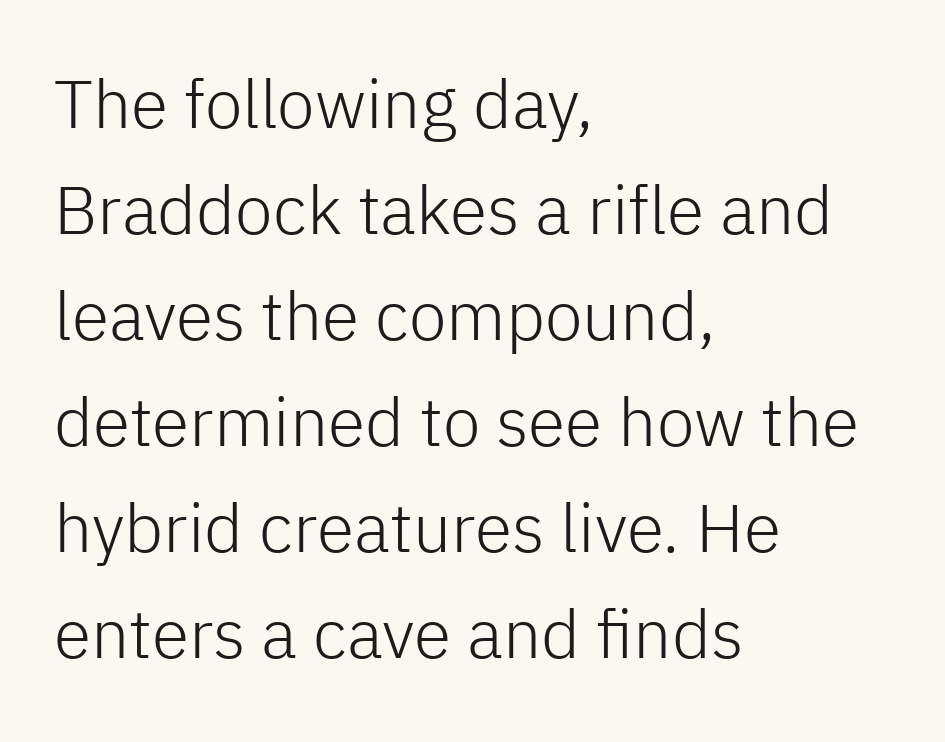
Q: Is the text bold? A: No.
Q: Is the text italic (slanted)? A: No, it is upright.
Q: Is the typeface a serif or a sans-serif typeface? A: Sans-serif.
Q: Is the text underlined? A: No.
Q: How is the paragraph aligned? A: Left-aligned.
Q: Is the spacing between letters normal or unusually wide? A: Normal.
Q: Is the spacing between lines tight, normal or loose? A: Normal.
Q: Width (condensed, normal, or wide)? A: Normal.
Q: Stroke contrast? A: Low.
Q: x-height? A: Medium.
Q: Monospaced? A: No.
